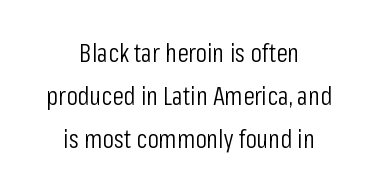
Q: Is the text bold? A: No.
Q: Is the text italic (slanted)? A: No, it is upright.
Q: Is the text underlined? A: No.
Q: How is the paragraph aligned? A: Centered.
Q: Is the spacing between letters normal or unusually wide? A: Normal.
Q: Is the spacing between lines tight, normal or loose? A: Normal.
